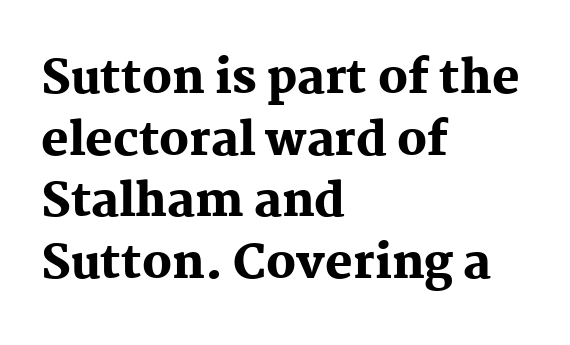
Q: Is the text bold? A: Yes.
Q: Is the text italic (slanted)? A: No, it is upright.
Q: Is the typeface a serif or a sans-serif typeface? A: Serif.
Q: Is the text underlined? A: No.
Q: How is the paragraph aligned? A: Left-aligned.
Q: Is the spacing between letters normal or unusually wide? A: Normal.
Q: Is the spacing between lines tight, normal or loose? A: Normal.
Q: Width (condensed, normal, or wide)? A: Normal.
Q: Stroke contrast? A: Medium.
Q: x-height? A: Medium.
Q: Monospaced? A: No.
